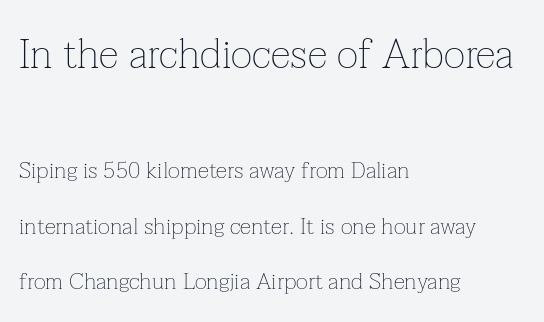
{"serif": "yes", "italic": "no", "bold": "no", "weight": "thin", "width": "normal", "stroke_contrast": "low", "x_height": "medium", "monospaced": "no", "underline": "no", "align": "left", "line_spacing": "loose", "line_spacing_ratio": 2.42, "letter_spacing": "normal", "letter_spacing_em": 0.0, "larger_block": "first", "size_ratio": 1.78, "glyph_px": 41}
